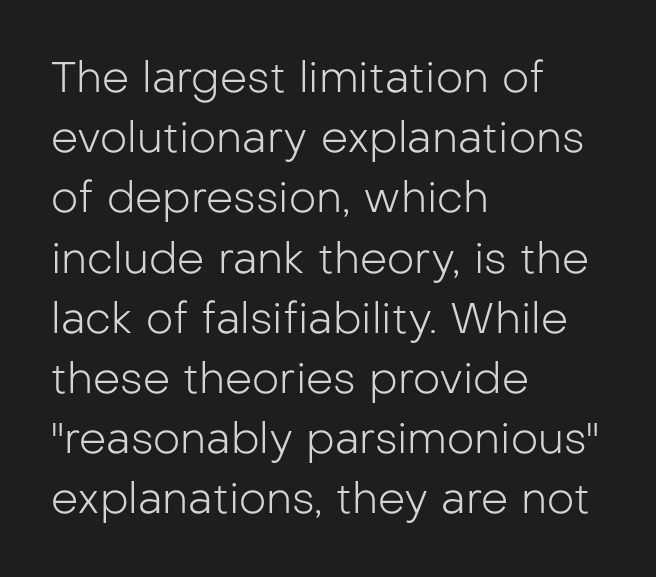
Q: Is the text bold? A: No.
Q: Is the text italic (slanted)? A: No, it is upright.
Q: Is the typeface a serif or a sans-serif typeface? A: Sans-serif.
Q: Is the text underlined? A: No.
Q: How is the paragraph aligned? A: Left-aligned.
Q: Is the spacing between letters normal or unusually wide? A: Normal.
Q: Is the spacing between lines tight, normal or loose? A: Normal.
Q: Width (condensed, normal, or wide)? A: Normal.
Q: Stroke contrast? A: Low.
Q: x-height? A: Medium.
Q: Monospaced? A: No.
